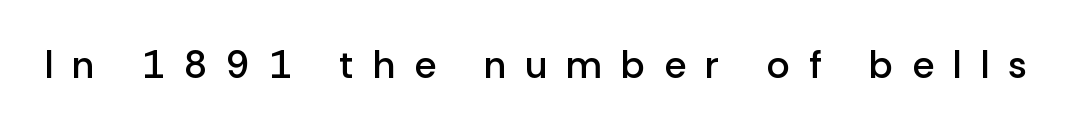
{"serif": "no", "italic": "no", "bold": "semi", "weight": "semibold", "width": "normal", "stroke_contrast": "low", "x_height": "medium", "monospaced": "no", "underline": "no", "letter_spacing": "wide", "letter_spacing_em": 0.49, "glyph_px": 39}
